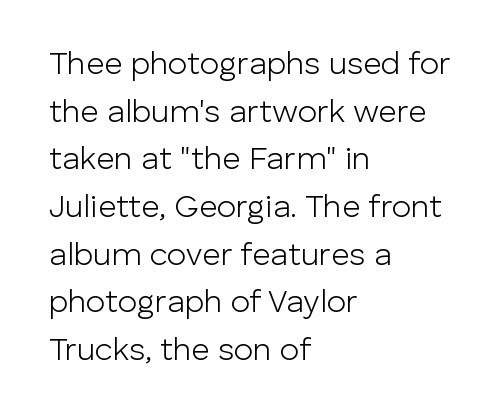
Q: Is the text bold? A: No.
Q: Is the text italic (slanted)? A: No, it is upright.
Q: Is the typeface a serif or a sans-serif typeface? A: Sans-serif.
Q: Is the text underlined? A: No.
Q: How is the paragraph aligned? A: Left-aligned.
Q: Is the spacing between letters normal or unusually wide? A: Normal.
Q: Is the spacing between lines tight, normal or loose? A: Normal.
Q: Width (condensed, normal, or wide)? A: Normal.
Q: Stroke contrast? A: Low.
Q: x-height? A: Medium.
Q: Monospaced? A: No.
